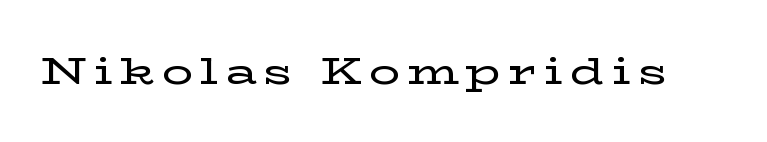
{"serif": "yes", "italic": "no", "width": "wide", "stroke_contrast": "low", "x_height": "medium", "monospaced": "no", "underline": "no", "glyph_px": 38}
